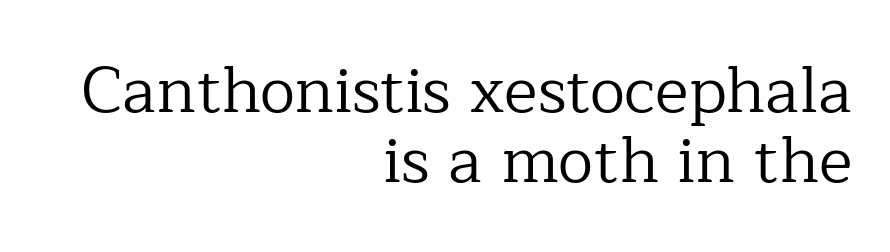
The image shows 64 px regular-weight serif type, upright; set right-aligned, tight line spacing (1.09x), normal letter spacing, not underlined; low stroke contrast and a medium x-height.
